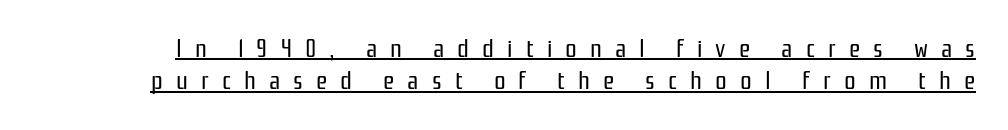
Q: Is the text bold? A: No.
Q: Is the text italic (slanted)? A: No, it is upright.
Q: Is the text underlined? A: Yes.
Q: Is the spacing between letters normal or unusually wide? A: Unusually wide.
Q: Is the spacing between lines tight, normal or loose? A: Normal.
